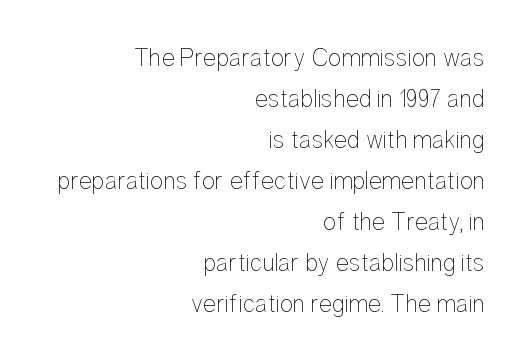
{"italic": "no", "bold": "no", "underline": "no", "align": "right", "line_spacing": "normal", "line_spacing_ratio": 1.64, "letter_spacing": "normal", "letter_spacing_em": 0.0, "glyph_px": 25}
